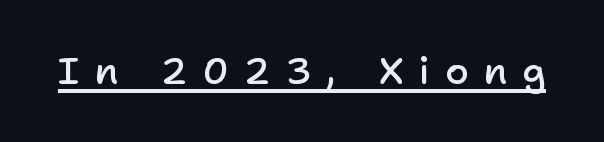
{"serif": "no", "italic": "no", "bold": "semi", "weight": "semibold", "width": "normal", "stroke_contrast": "low", "x_height": "medium", "monospaced": "no", "underline": "yes", "letter_spacing": "wide", "letter_spacing_em": 0.39, "glyph_px": 38}
